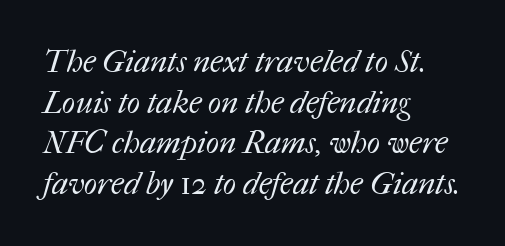
{"bold": "no", "weight": "regular", "width": "normal", "stroke_contrast": "medium", "x_height": "medium", "monospaced": "no", "underline": "no", "align": "left", "line_spacing": "normal", "line_spacing_ratio": 1.31, "letter_spacing": "normal", "letter_spacing_em": 0.0, "glyph_px": 31}
